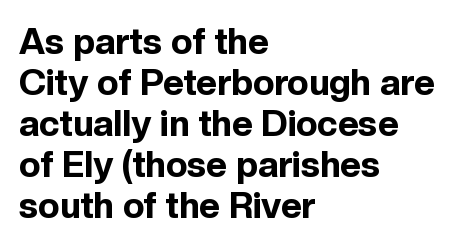
The image shows 36 px bold sans-serif type, upright; set left-aligned, tight line spacing (1.14x), normal letter spacing, not underlined; a medium x-height.
